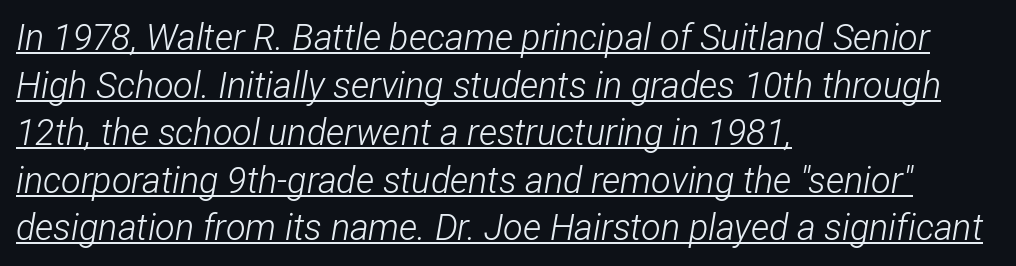
Q: Is the text bold? A: No.
Q: Is the text italic (slanted)? A: Yes, it leans right by about 12 degrees.
Q: Is the text underlined? A: Yes.
Q: How is the paragraph aligned? A: Left-aligned.
Q: Is the spacing between letters normal or unusually wide? A: Normal.
Q: Is the spacing between lines tight, normal or loose? A: Normal.
Q: Width (condensed, normal, or wide)? A: Condensed.
Q: Stroke contrast? A: Low.
Q: x-height? A: Medium.
Q: Monospaced? A: No.
